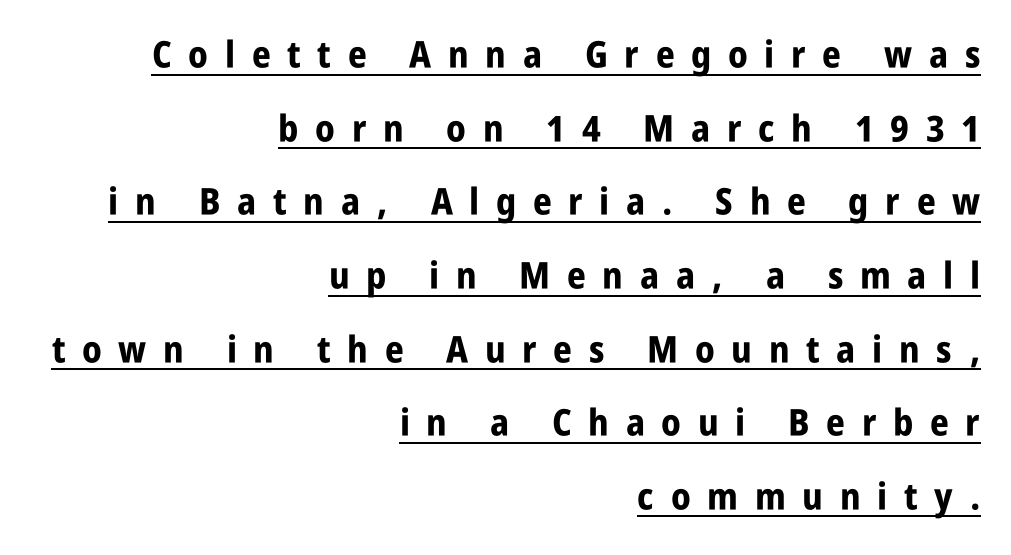
{"serif": "no", "italic": "no", "bold": "yes", "weight": "bold", "width": "condensed", "stroke_contrast": "low", "x_height": "large", "monospaced": "no", "underline": "yes", "align": "right", "line_spacing": "loose", "line_spacing_ratio": 1.99, "letter_spacing": "wide", "letter_spacing_em": 0.45, "glyph_px": 37}
